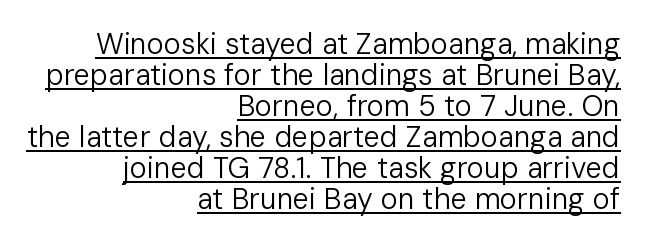
A typographer would call this underscored text. Posture: upright roman. The rendering uses natural spacing where letterforms have individual widths. Line endings align vertically; line beginnings do not. One glance says dense: line gaps are narrower than usual.
